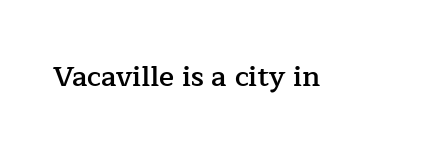
Q: Is the text bold? A: Semi-bold.
Q: Is the text italic (slanted)? A: No, it is upright.
Q: Is the typeface a serif or a sans-serif typeface? A: Serif.
Q: Is the text underlined? A: No.
Q: Is the spacing between letters normal or unusually wide? A: Normal.
Q: Width (condensed, normal, or wide)? A: Normal.
Q: Stroke contrast? A: Low.
Q: x-height? A: Medium.
Q: Monospaced? A: No.
